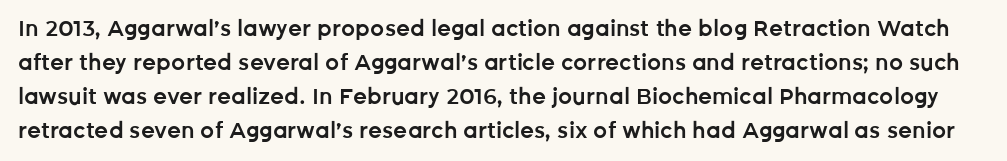
{"italic": "no", "bold": "semi", "underline": "no", "line_spacing": "normal", "line_spacing_ratio": 1.54, "letter_spacing": "normal", "letter_spacing_em": 0.0, "glyph_px": 22}
